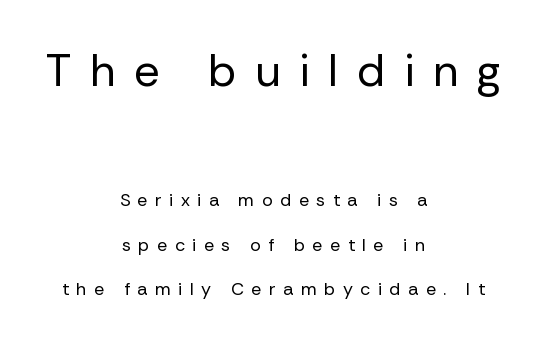
Q: Is the text bold? A: No.
Q: Is the text italic (slanted)? A: No, it is upright.
Q: Is the typeface a serif or a sans-serif typeface? A: Sans-serif.
Q: Is the text underlined? A: No.
Q: How is the paragraph aligned? A: Centered.
Q: Is the spacing between letters normal or unusually wide? A: Unusually wide.
Q: Is the spacing between lines tight, normal or loose? A: Loose.
Q: Which block of text is set in a larger size, the first (top) or the second (bottom)? A: The first (top) one.
Q: Width (condensed, normal, or wide)? A: Normal.
Q: Stroke contrast? A: Low.
Q: x-height? A: Medium.
Q: Monospaced? A: No.
